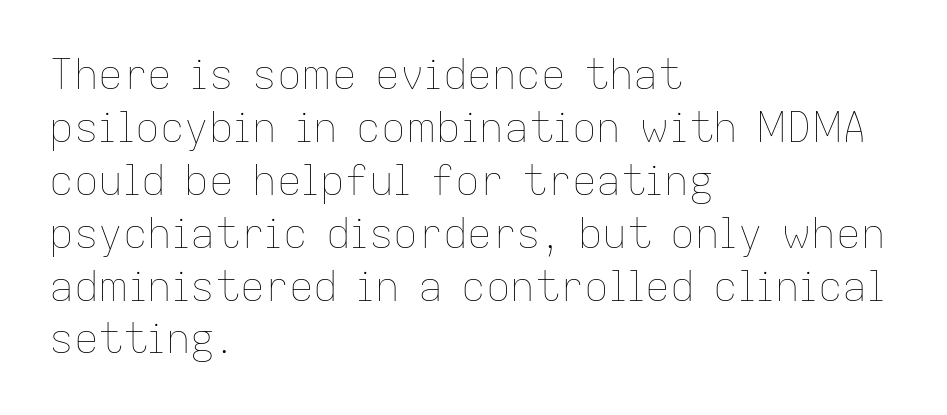
The image shows 41 px thin type, upright; set left-aligned, normal line spacing (1.29x), normal letter spacing, not underlined; low stroke contrast and a medium x-height.
